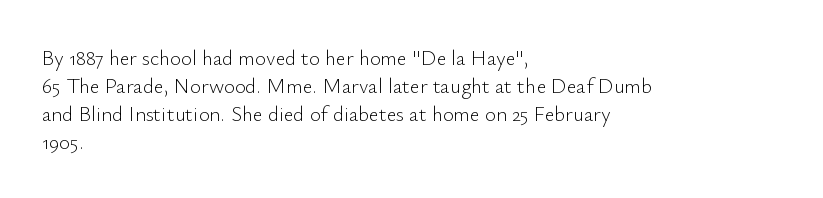
The paragraph has a hard left edge and a soft right edge. Rows of type keep a routine distance in the vertical direction. The letters sit at their default tracking, neither squeezed nor spread. Posture: vertical.
